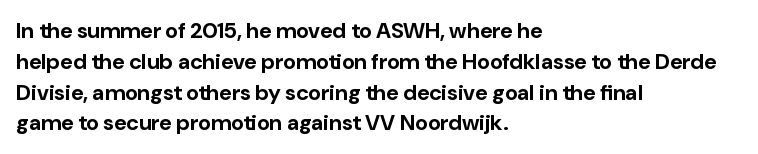
{"italic": "no", "bold": "yes", "underline": "no", "align": "left", "line_spacing": "normal", "line_spacing_ratio": 1.4, "letter_spacing": "normal", "letter_spacing_em": 0.0, "glyph_px": 22}
